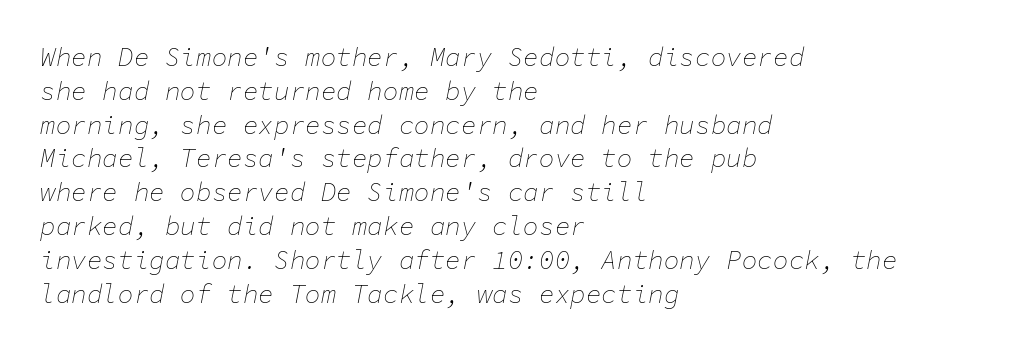
{"italic": "yes", "lean": "right", "slant_degrees": 11, "bold": "no", "underline": "no", "align": "left", "line_spacing": "normal", "line_spacing_ratio": 1.3, "letter_spacing": "normal", "letter_spacing_em": 0.0, "glyph_px": 26}
